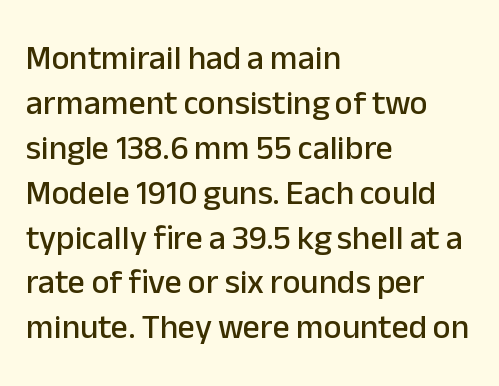
The image shows 34 px sans-serif type, upright; set left-aligned, normal line spacing (1.32x), normal letter spacing, not underlined; low stroke contrast and a medium x-height.
